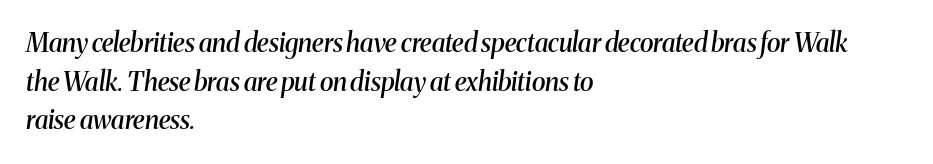
The image shows 26 px text type, italic (leaning right); set left-aligned, normal line spacing (1.49x), normal letter spacing, not underlined.
